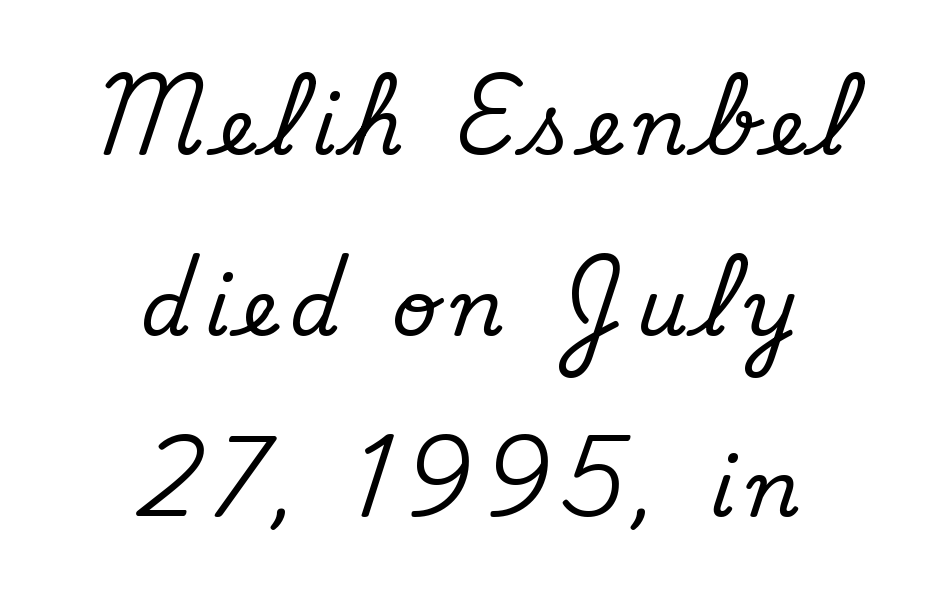
The image shows 79 px regular-weight sans-serif type; set centered, loose line spacing (2.29x), not underlined; low stroke contrast and a small x-height.
